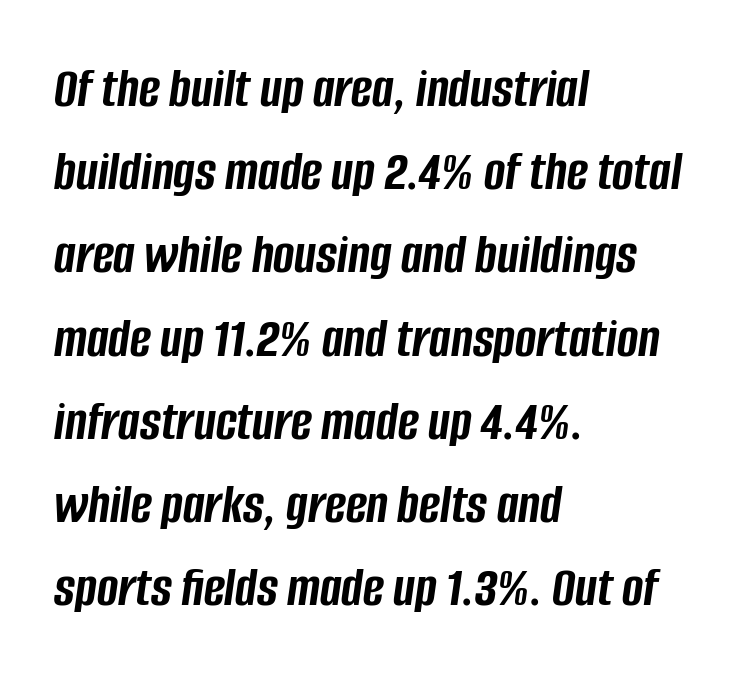
The space beneath each line is pristine and unruled. The compositor pushed each line to the left boundary. The face used here has a pronounced slope to its letters. How heavy is the stroke? Heavy — this is a bold. Spacing verdict: proportional, widths tailored to each character. These lines sit exactly where default settings would place them.
